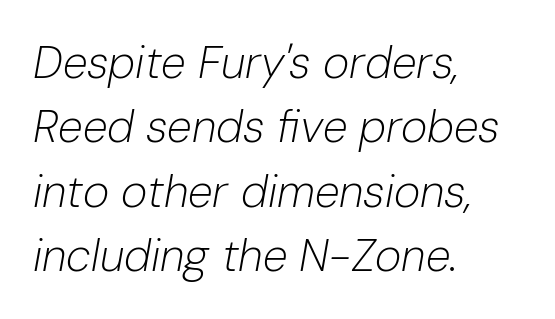
The image shows 45 px light type, italic (leaning right); set left-aligned, normal line spacing (1.43x), normal letter spacing, not underlined; low stroke contrast and a medium x-height.
